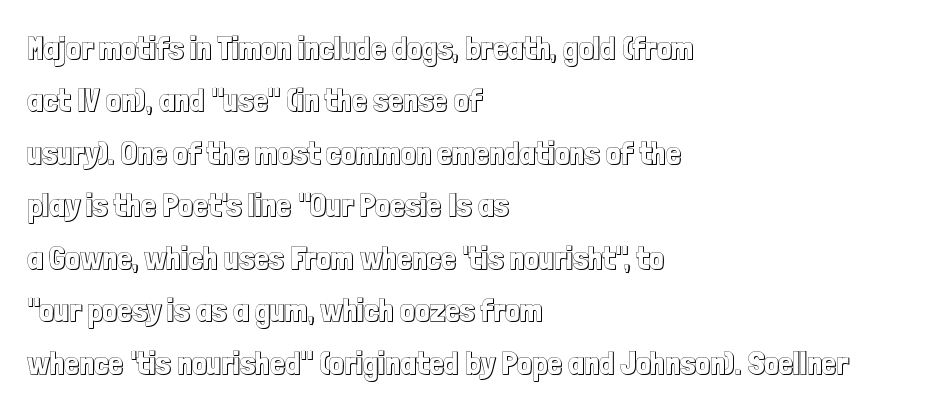
The image shows 33 px condensed type, upright; set left-aligned, normal line spacing (1.59x), normal letter spacing, not underlined; a medium x-height.
